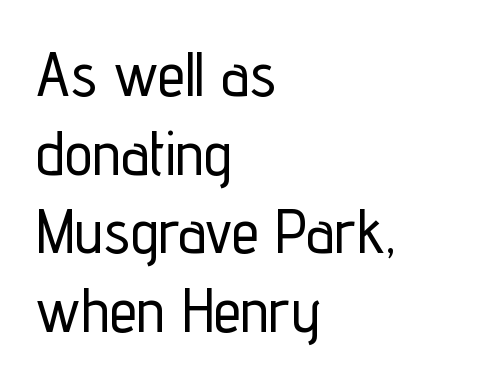
{"serif": "no", "italic": "no", "width": "condensed", "stroke_contrast": "low", "x_height": "medium", "monospaced": "no", "underline": "no", "align": "left", "line_spacing": "normal", "line_spacing_ratio": 1.27, "letter_spacing": "normal", "letter_spacing_em": 0.0, "glyph_px": 62}
